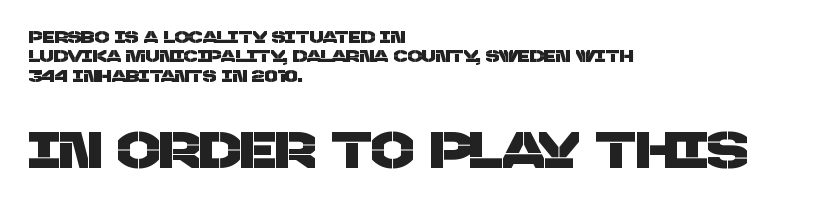
Q: Is the typeface a serif or a sans-serif typeface? A: Sans-serif.
Q: Is the text underlined? A: No.
Q: How is the paragraph aligned? A: Left-aligned.
Q: Is the spacing between letters normal or unusually wide? A: Normal.
Q: Is the spacing between lines tight, normal or loose? A: Tight.
Q: Which block of text is set in a larger size, the first (top) or the second (bottom)? A: The second (bottom) one.
Q: Width (condensed, normal, or wide)? A: Normal.
Q: Stroke contrast? A: Low.
Q: x-height? A: Large.
Q: Monospaced? A: No.
